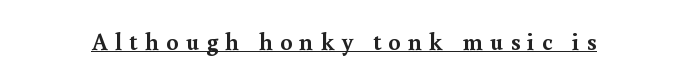
Q: Is the text bold? A: Yes.
Q: Is the text italic (slanted)? A: No, it is upright.
Q: Is the text underlined? A: Yes.
Q: Is the spacing between letters normal or unusually wide? A: Unusually wide.
